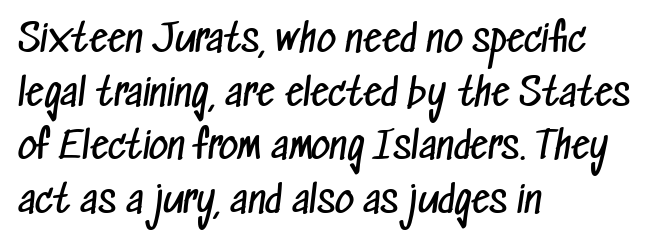
Q: Is the text bold? A: No.
Q: Is the typeface a serif or a sans-serif typeface? A: Sans-serif.
Q: Is the text underlined? A: No.
Q: How is the paragraph aligned? A: Left-aligned.
Q: Is the spacing between letters normal or unusually wide? A: Normal.
Q: Is the spacing between lines tight, normal or loose? A: Normal.
Q: Width (condensed, normal, or wide)? A: Condensed.
Q: Stroke contrast? A: Low.
Q: x-height? A: Medium.
Q: Monospaced? A: No.
